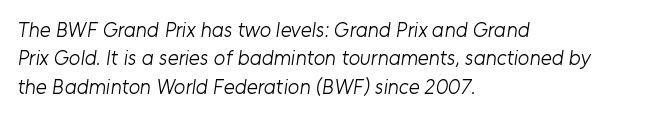
The specimen omits any rule beneath the text block's lines. The setting favours the left margin, as ordinary paragraphs usually do. How are the letters spaced? Ordinarily, with no added tracking. The passage shown stacks its lines at a standard gap.
